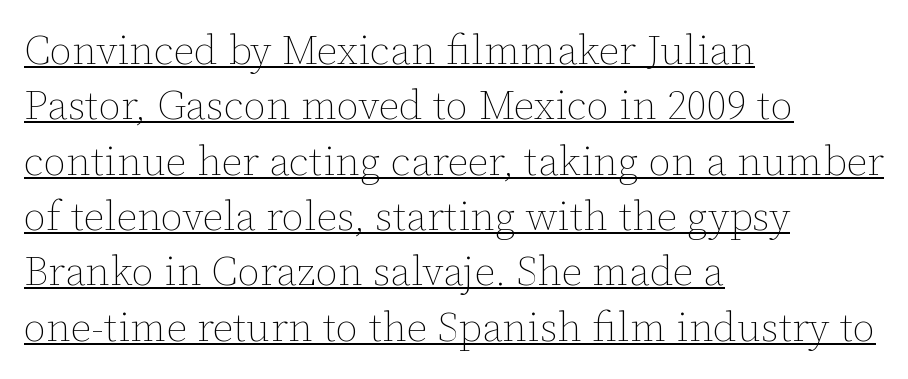
{"italic": "no", "bold": "no", "weight": "thin", "width": "normal", "stroke_contrast": "low", "x_height": "medium", "monospaced": "no", "underline": "yes", "align": "left", "line_spacing": "normal", "line_spacing_ratio": 1.35, "letter_spacing": "normal", "letter_spacing_em": 0.0, "glyph_px": 41}
